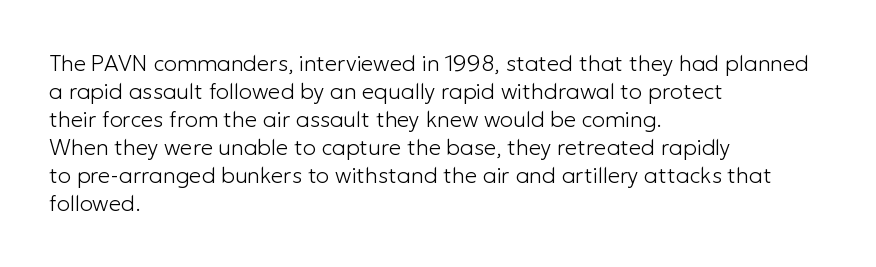
No extra ink here — the face is not bold. Students, observe: this is what conventionally led text looks like. Visually the block forms a straight wall on the left and a jagged coastline on the right. Clear beneath every line of the passage.
